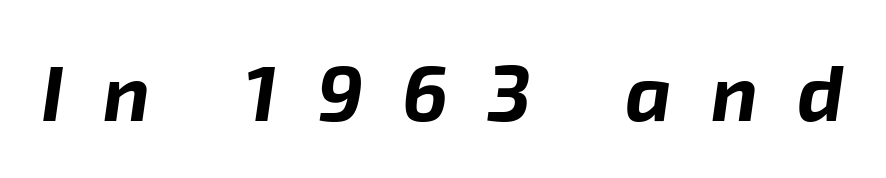
{"italic": "yes", "lean": "right", "slant_degrees": 8, "bold": "yes", "weight": "bold", "width": "normal", "stroke_contrast": "low", "x_height": "medium", "monospaced": "no", "underline": "no", "letter_spacing": "wide", "letter_spacing_em": 0.49, "glyph_px": 79}
